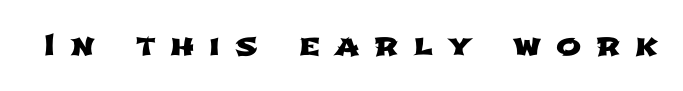
The image shows 30 px wide sans-serif type; set unusually wide letter spacing (+0.49 em), not underlined; low stroke contrast and a medium x-height.
